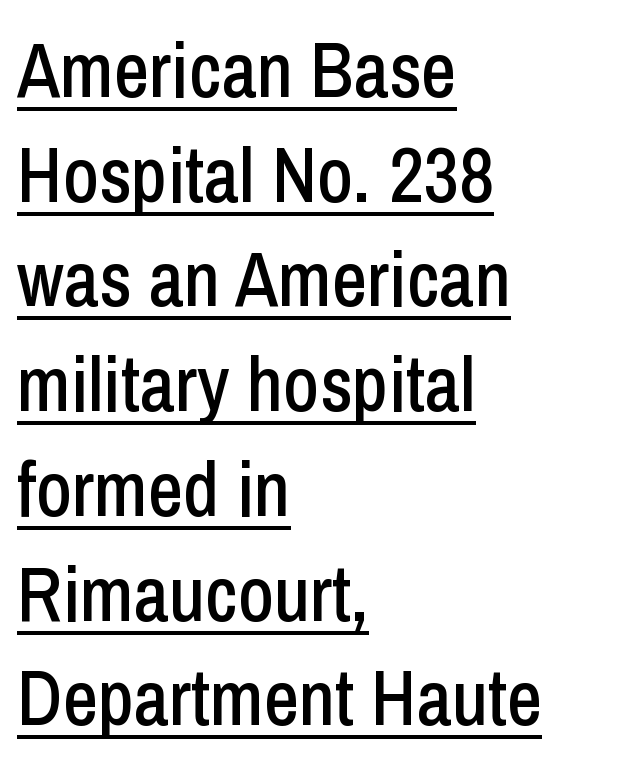
The passage is arranged the way most books set body copy — flush left. Rendered with straight, roman letterforms. Glance below the letters and you will spot a drawn line. The space between consecutive lines is moderate. Tracking here is standard; glyphs follow each other at the usual distance. The rendering shows plain stroke endings on the letterforms — a sans-serif design.
